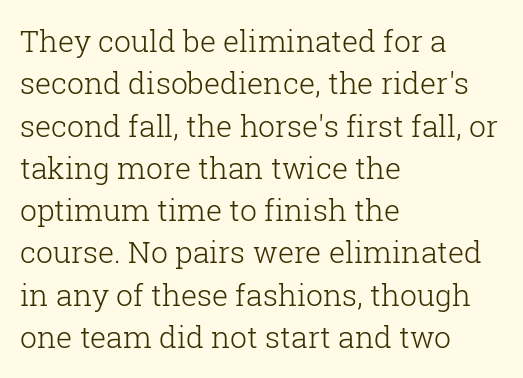
Vertically, the passage feels balanced, rows spaced as you'd expect. The typesetting does not lean heavy: it is not bold. The typeface chosen for these lines features serifs. Observe the ordinary spacing: letters are neighbours, not strangers. Is this a fixed-width face? No — the glyphs have proportional, varying widths. The lines in this sample share a left origin and differ only in where they stop.
